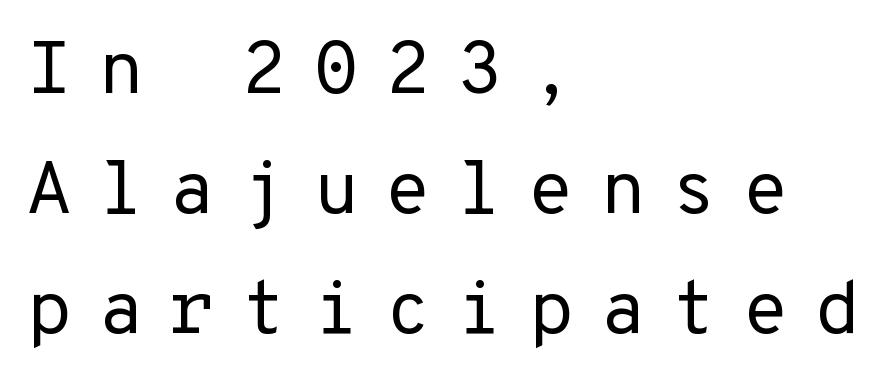
{"serif": "no", "italic": "no", "bold": "no", "weight": "regular", "width": "normal", "stroke_contrast": "low", "x_height": "medium", "underline": "no", "align": "left", "line_spacing": "normal", "line_spacing_ratio": 1.6, "letter_spacing": "wide", "letter_spacing_em": 0.34, "glyph_px": 75}
